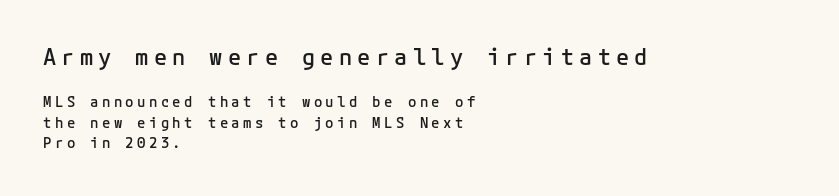
The image shows 22 px text type, upright; set left-aligned, normal line spacing (1.47x), unusually wide letter spacing (+0.24 em), not underlined; the first (top) block is 1.57x larger.
